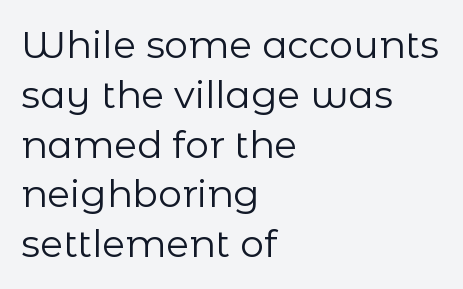
Anything drawn beneath the words? Only blank space. The letters look calm and open, with moderate or lighter stems. The face used here is proportionally spaced, like ordinary book or web type. Successive baselines arrive at the customary interval. The passage shown is typeset with a sans-serif family.
